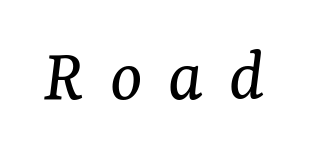
The strokes carry an ordinary text weight at most. The specimen reads as italic at a glance. What kind of face is this? One with serifs. Letters rest on an invisible, unmarked baseline. Spacing between characters has been opened up far beyond the box default. Do the characters align in a grid? No, the font is proportional.
